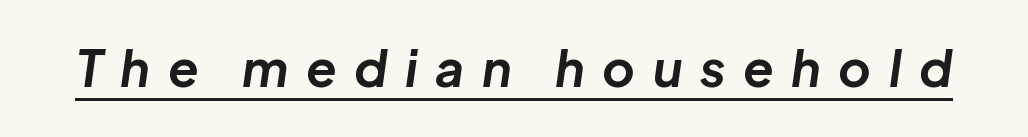
Q: Is the text bold? A: Yes.
Q: Is the text italic (slanted)? A: Yes, it leans right by about 8 degrees.
Q: Is the text underlined? A: Yes.
Q: Is the spacing between letters normal or unusually wide? A: Unusually wide.
Q: Width (condensed, normal, or wide)? A: Normal.
Q: Stroke contrast? A: Low.
Q: x-height? A: Medium.
Q: Monospaced? A: No.
